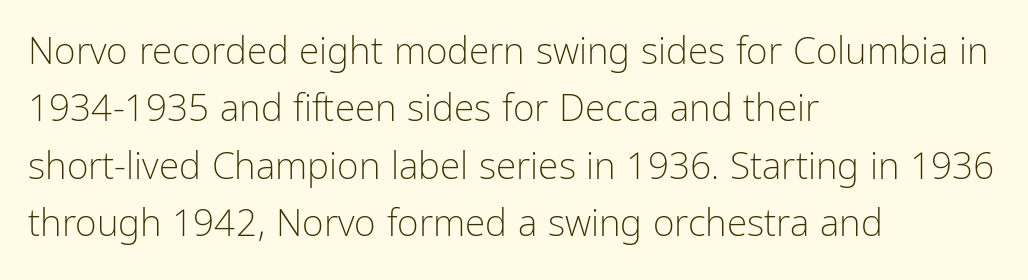
Q: Is the text bold? A: No.
Q: Is the text italic (slanted)? A: No, it is upright.
Q: Is the typeface a serif or a sans-serif typeface? A: Sans-serif.
Q: Is the text underlined? A: No.
Q: How is the paragraph aligned? A: Left-aligned.
Q: Is the spacing between letters normal or unusually wide? A: Normal.
Q: Is the spacing between lines tight, normal or loose? A: Normal.
Q: Width (condensed, normal, or wide)? A: Condensed.
Q: Stroke contrast? A: Low.
Q: x-height? A: Medium.
Q: Monospaced? A: No.
